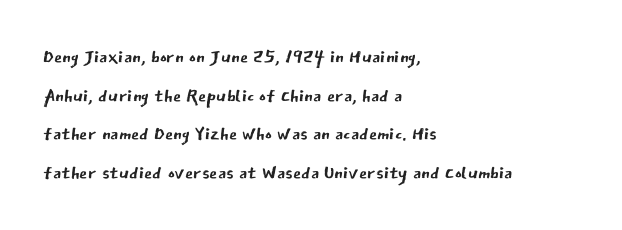
Q: Is the text bold? A: No.
Q: Is the text italic (slanted)? A: No, it is upright.
Q: Is the text underlined? A: No.
Q: How is the paragraph aligned? A: Left-aligned.
Q: Is the spacing between letters normal or unusually wide? A: Normal.
Q: Is the spacing between lines tight, normal or loose? A: Normal.
